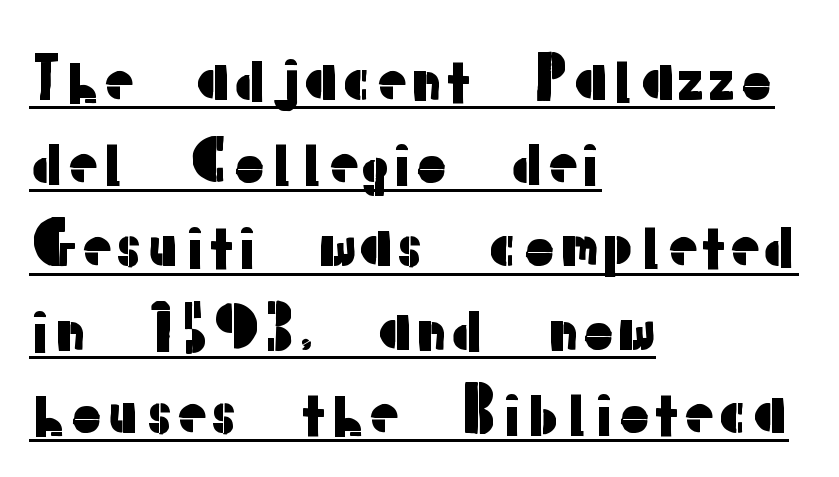
The image shows 59 px sans-serif type, upright; set left-aligned, normal line spacing (1.41x), normal letter spacing, underlined; low stroke contrast and a medium x-height.
